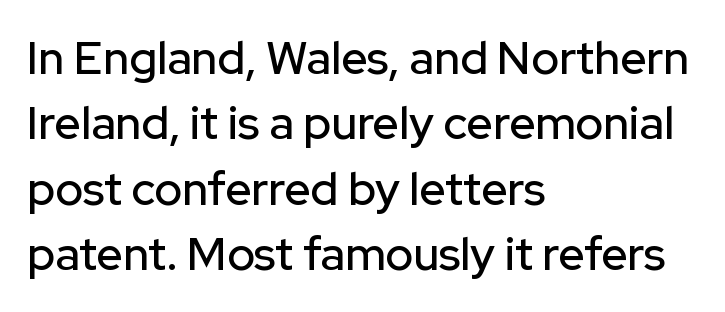
Q: Is the text italic (slanted)? A: No, it is upright.
Q: Is the typeface a serif or a sans-serif typeface? A: Sans-serif.
Q: Is the text underlined? A: No.
Q: How is the paragraph aligned? A: Left-aligned.
Q: Is the spacing between letters normal or unusually wide? A: Normal.
Q: Is the spacing between lines tight, normal or loose? A: Normal.
Q: Width (condensed, normal, or wide)? A: Normal.
Q: Stroke contrast? A: Low.
Q: x-height? A: Medium.
Q: Monospaced? A: No.
